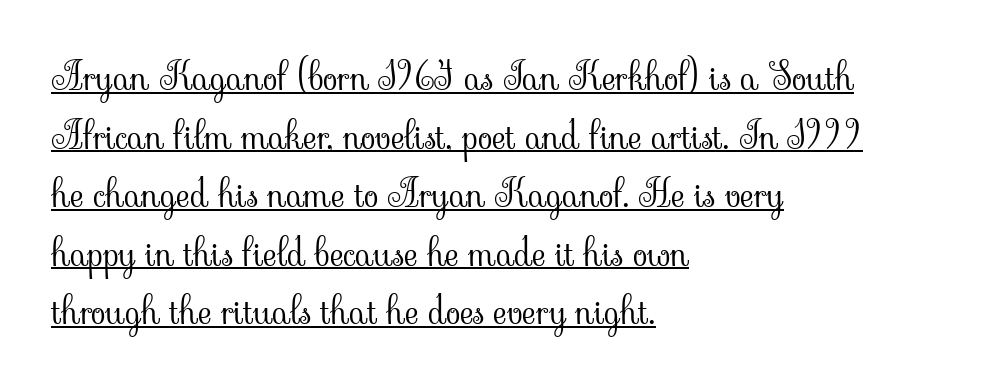
The image shows 38 px light serif type, upright; set left-aligned, normal line spacing (1.54x), normal letter spacing, underlined; low stroke contrast and a small x-height.
